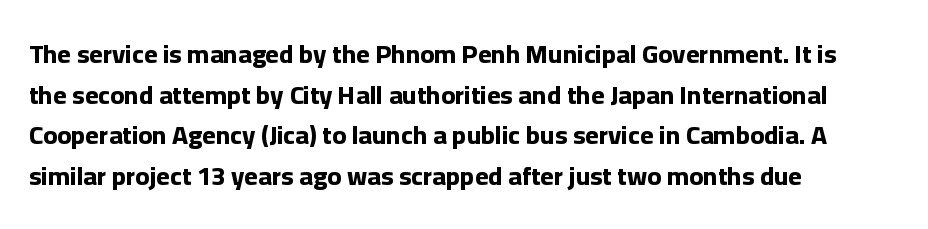
Students, note that the glyphs here touch the page at normal intervals. Lines of text with bare space underneath. Short and long lines alike share a common starting point at left. The font's upright variant was chosen for this text.
